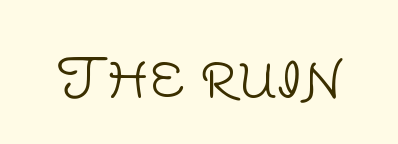
The image shows 55 px light sans-serif type; set normal letter spacing, not underlined; low stroke contrast and a large x-height.
